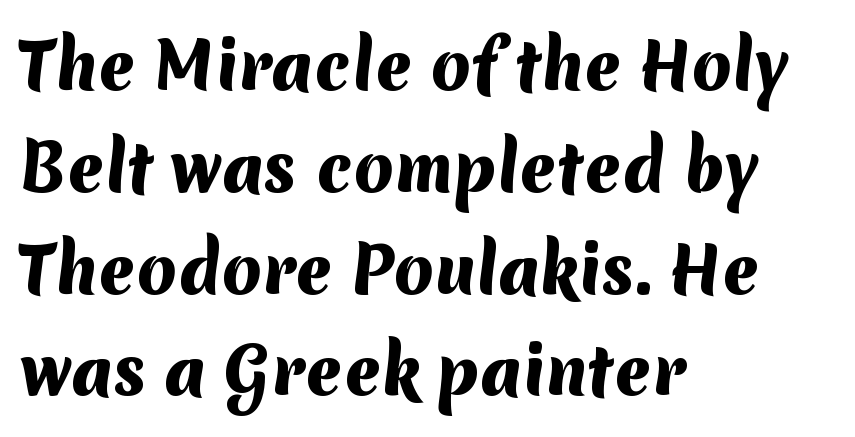
The image shows 64 px heavy sans-serif type; set left-aligned, normal line spacing (1.59x), normal letter spacing, not underlined; medium stroke contrast and a medium x-height.
